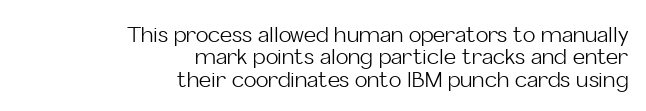
The image shows 21 px text type, upright; set right-aligned, tight line spacing (1.07x), normal letter spacing, not underlined.
